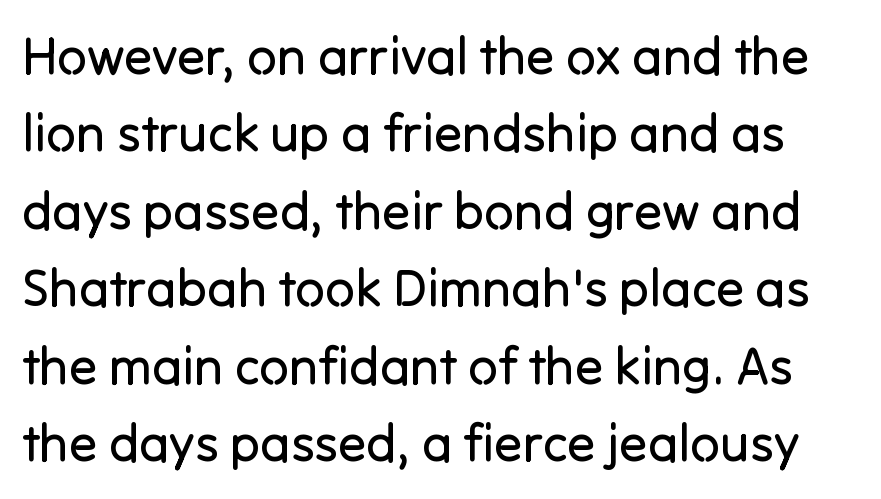
Q: Is the text bold? A: No.
Q: Is the text italic (slanted)? A: No, it is upright.
Q: Is the typeface a serif or a sans-serif typeface? A: Sans-serif.
Q: Is the text underlined? A: No.
Q: Is the spacing between letters normal or unusually wide? A: Normal.
Q: Is the spacing between lines tight, normal or loose? A: Normal.
Q: Width (condensed, normal, or wide)? A: Normal.
Q: Stroke contrast? A: Low.
Q: x-height? A: Medium.
Q: Monospaced? A: No.
